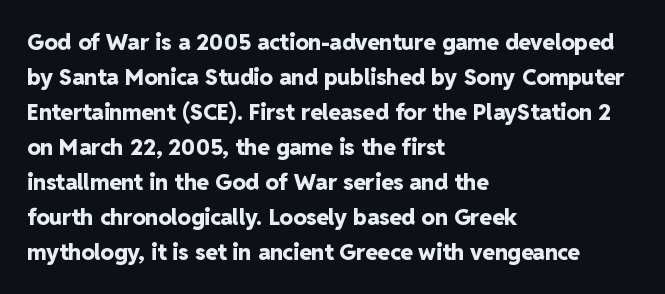
Q: Is the text bold? A: Yes.
Q: Is the text italic (slanted)? A: No, it is upright.
Q: Is the text underlined? A: No.
Q: How is the paragraph aligned? A: Left-aligned.
Q: Is the spacing between letters normal or unusually wide? A: Normal.
Q: Is the spacing between lines tight, normal or loose? A: Normal.
